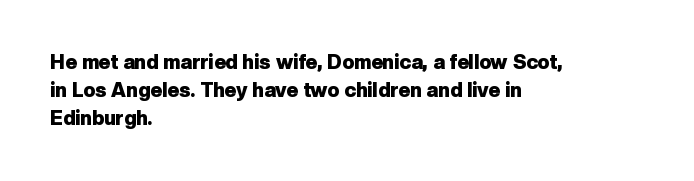
Q: Is the text bold? A: Yes.
Q: Is the text italic (slanted)? A: No, it is upright.
Q: Is the text underlined? A: No.
Q: How is the paragraph aligned? A: Left-aligned.
Q: Is the spacing between letters normal or unusually wide? A: Normal.
Q: Is the spacing between lines tight, normal or loose? A: Normal.
